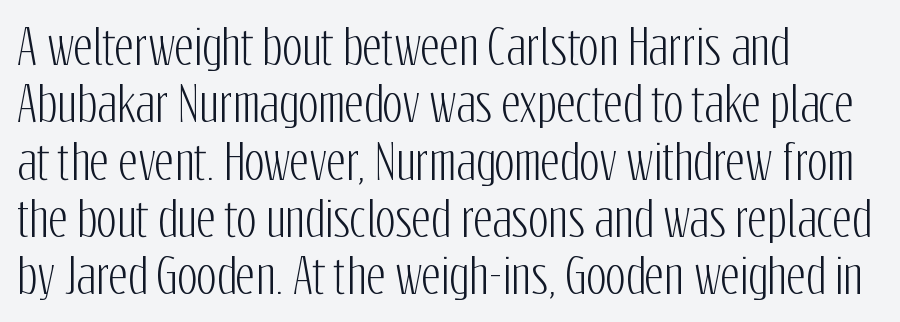
Q: Is the text italic (slanted)? A: No, it is upright.
Q: Is the typeface a serif or a sans-serif typeface? A: Sans-serif.
Q: Is the text underlined? A: No.
Q: How is the paragraph aligned? A: Left-aligned.
Q: Is the spacing between letters normal or unusually wide? A: Normal.
Q: Width (condensed, normal, or wide)? A: Condensed.
Q: Stroke contrast? A: Low.
Q: x-height? A: Medium.
Q: Monospaced? A: No.
